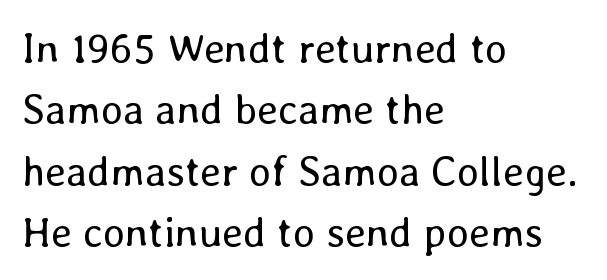
Notice how the stems are strictly vertical — no italics here. Successive baselines arrive at the customary interval. A typesetter would call this proportional, since set widths differ per character. The specimen omits any rule beneath the text block's lines.
